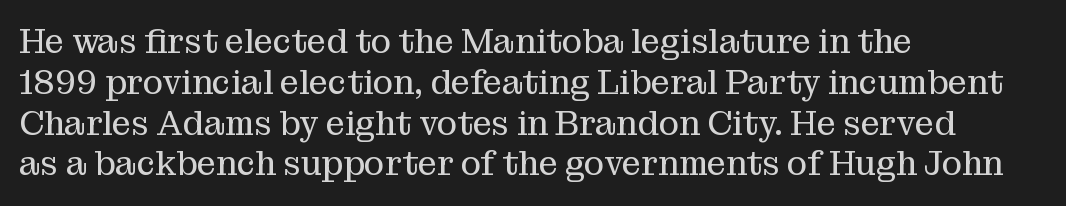
Q: Is the text bold? A: No.
Q: Is the text italic (slanted)? A: No, it is upright.
Q: Is the typeface a serif or a sans-serif typeface? A: Serif.
Q: Is the text underlined? A: No.
Q: How is the paragraph aligned? A: Left-aligned.
Q: Is the spacing between letters normal or unusually wide? A: Normal.
Q: Width (condensed, normal, or wide)? A: Normal.
Q: Stroke contrast? A: Medium.
Q: x-height? A: Medium.
Q: Monospaced? A: No.
